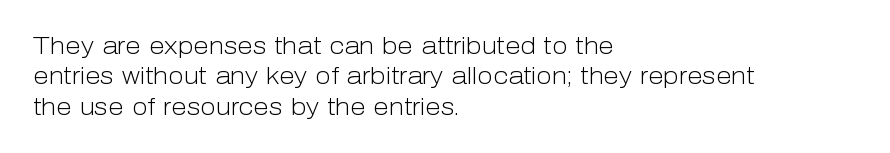
The space directly below the letters is spotless. Caption: standard tracking, unaltered. Vertically, the passage feels balanced, rows spaced as you'd expect. Does the lettering tilt? It doesn't — this is upright.
